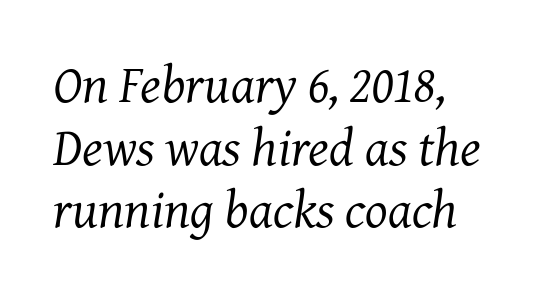
The image shows 53 px regular-weight serif type, italic (leaning right); set left-aligned, line spacing 1.18x, normal letter spacing, not underlined; medium stroke contrast and a medium x-height.
